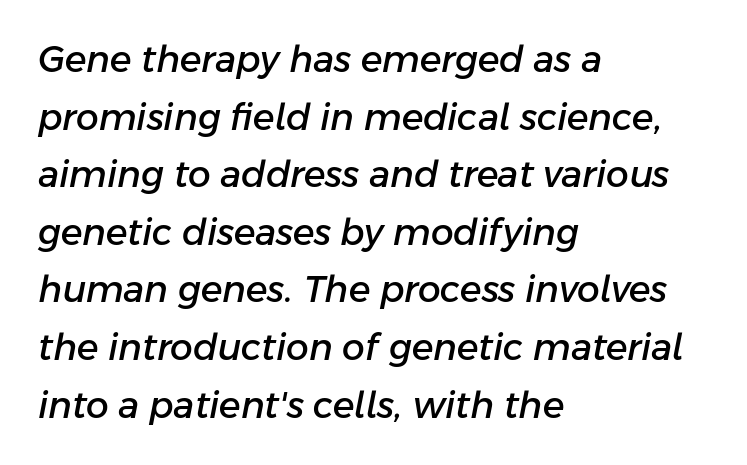
The image shows 36 px text type, italic (leaning right); set left-aligned, normal line spacing (1.6x), normal letter spacing, not underlined; low stroke contrast and a medium x-height.
